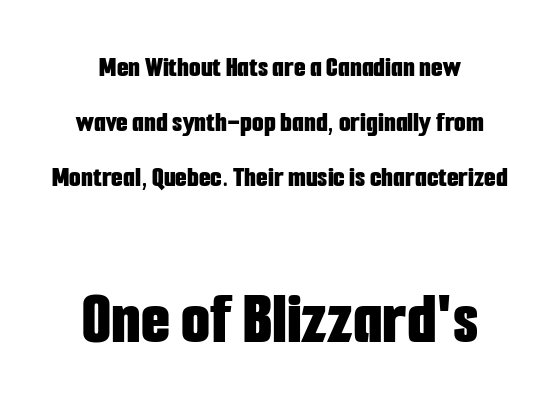
{"serif": "no", "italic": "no", "bold": "yes", "weight": "bold", "width": "condensed", "stroke_contrast": "low", "x_height": "medium", "monospaced": "no", "underline": "no", "line_spacing_ratio": 1.83, "letter_spacing": "normal", "letter_spacing_em": 0.0, "larger_block": "second", "size_ratio": 2.5, "glyph_px": 75}
